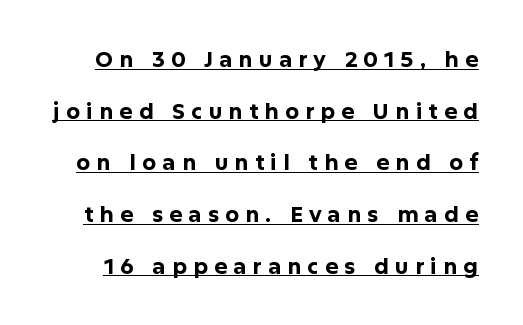
Q: Is the text bold? A: Yes.
Q: Is the text italic (slanted)? A: No, it is upright.
Q: Is the text underlined? A: Yes.
Q: Is the spacing between letters normal or unusually wide? A: Unusually wide.
Q: Is the spacing between lines tight, normal or loose? A: Loose.
